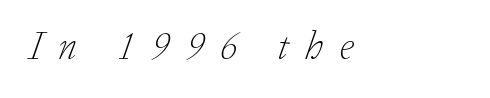
The text carries the slant typical of an italic or oblique font. Weight: in the light-to-regular range. This rendering employs a face with finishing strokes, i.e., a serif. Loose tracking; the words dissolve into strings of separated letters. Each letter keeps its own natural width here, so spacing adapts to shape.
